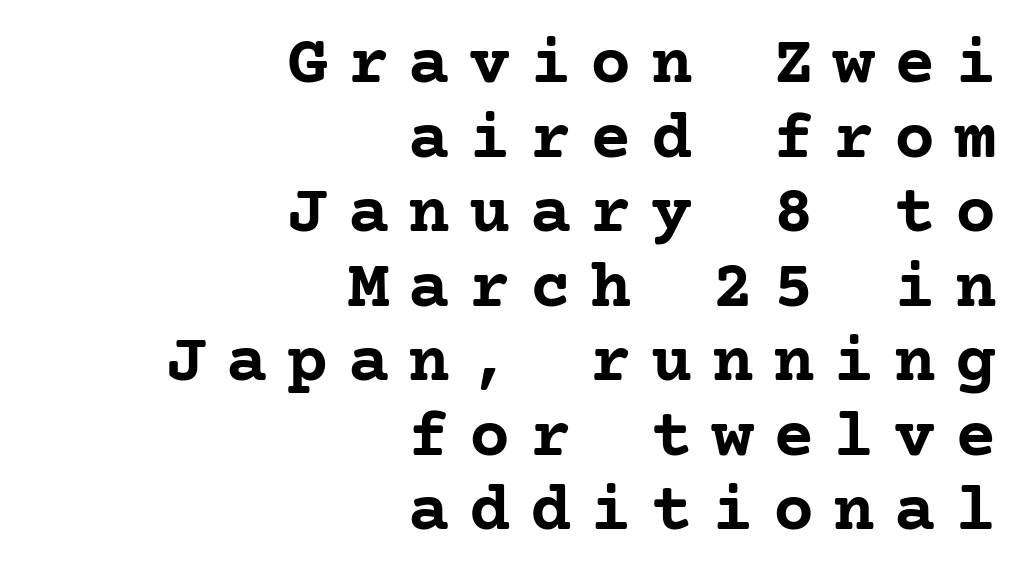
{"serif": "yes", "italic": "no", "bold": "yes", "weight": "semibold", "width": "normal", "stroke_contrast": "low", "x_height": "medium", "underline": "no", "align": "right", "line_spacing": "tight", "line_spacing_ratio": 1.08, "letter_spacing": "wide", "letter_spacing_em": 0.28, "glyph_px": 69}
